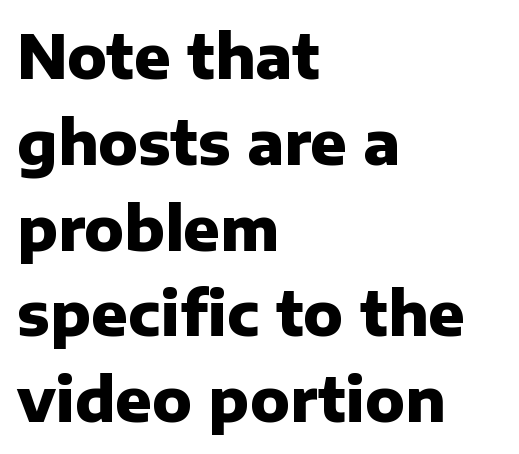
Q: Is the text bold? A: Yes.
Q: Is the text italic (slanted)? A: No, it is upright.
Q: Is the typeface a serif or a sans-serif typeface? A: Sans-serif.
Q: Is the text underlined? A: No.
Q: How is the paragraph aligned? A: Left-aligned.
Q: Is the spacing between letters normal or unusually wide? A: Normal.
Q: Is the spacing between lines tight, normal or loose? A: Normal.
Q: Width (condensed, normal, or wide)? A: Normal.
Q: Stroke contrast? A: Low.
Q: x-height? A: Medium.
Q: Monospaced? A: No.
